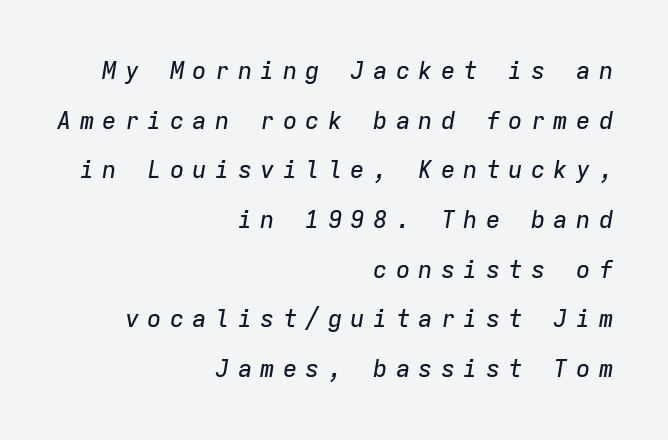
Is the type slanted? Yes — the strokes lean at a clear angle. The tracking jumps out immediately: characters are airy and widely separated. Lines of text with bare space underneath. The block of text is sparse from top to bottom, with ample space between rows.
